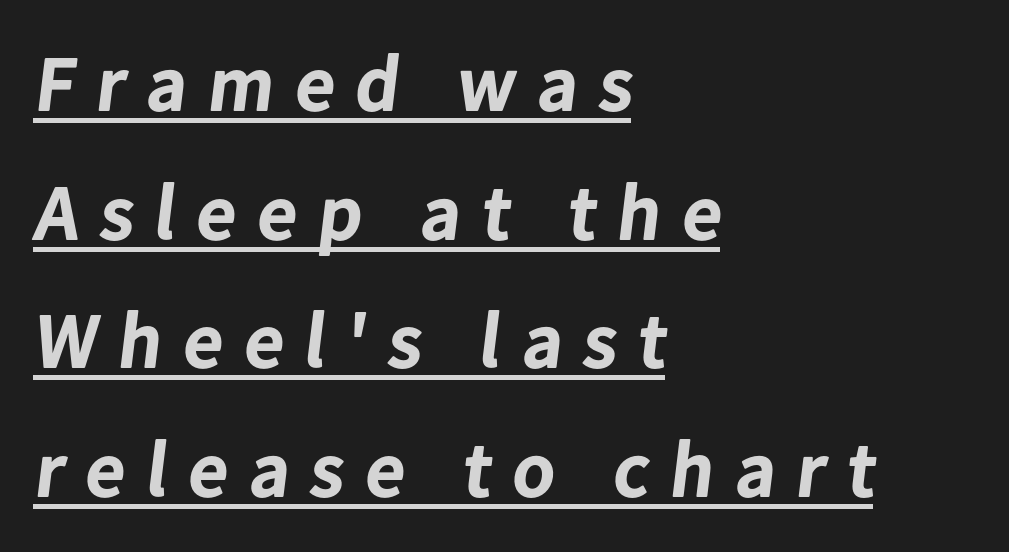
Q: Is the text bold? A: Yes.
Q: Is the typeface a serif or a sans-serif typeface? A: Sans-serif.
Q: Is the text underlined? A: Yes.
Q: How is the paragraph aligned? A: Left-aligned.
Q: Is the spacing between letters normal or unusually wide? A: Unusually wide.
Q: Is the spacing between lines tight, normal or loose? A: Normal.
Q: Width (condensed, normal, or wide)? A: Normal.
Q: Stroke contrast? A: Low.
Q: x-height? A: Medium.
Q: Monospaced? A: No.
